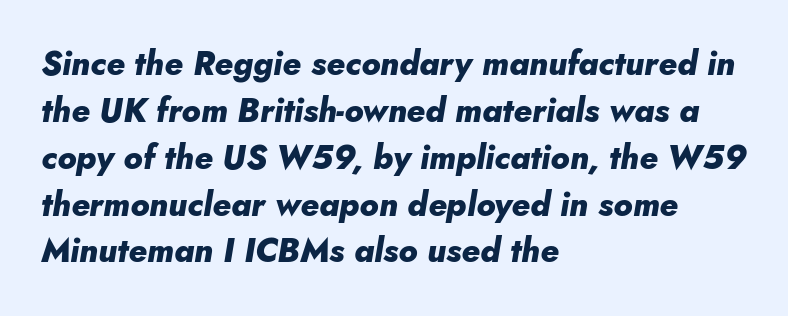
{"italic": "yes", "lean": "right", "slant_degrees": 10, "bold": "yes", "weight": "heavy", "width": "normal", "stroke_contrast": "low", "x_height": "small", "monospaced": "no", "underline": "no", "align": "left", "line_spacing": "normal", "line_spacing_ratio": 1.42, "letter_spacing": "normal", "letter_spacing_em": 0.0, "glyph_px": 33}
